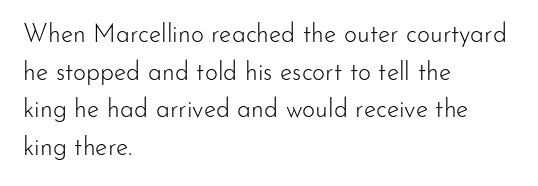
{"italic": "no", "bold": "no", "underline": "no", "align": "left", "line_spacing": "normal", "line_spacing_ratio": 1.51, "letter_spacing": "normal", "letter_spacing_em": 0.0, "glyph_px": 25}
